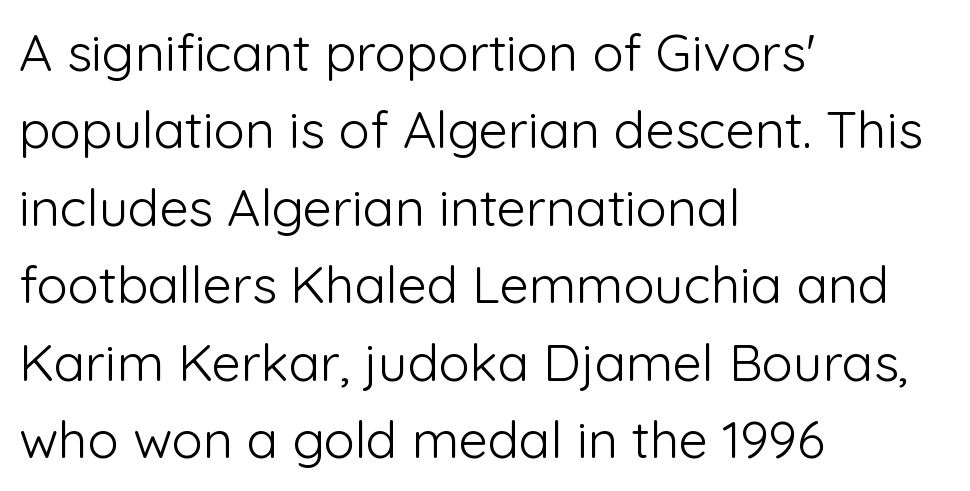
{"serif": "no", "italic": "no", "bold": "no", "weight": "light", "width": "normal", "stroke_contrast": "low", "x_height": "medium", "monospaced": "no", "underline": "no", "align": "left", "line_spacing": "normal", "line_spacing_ratio": 1.49, "letter_spacing": "normal", "letter_spacing_em": 0.0, "glyph_px": 52}
